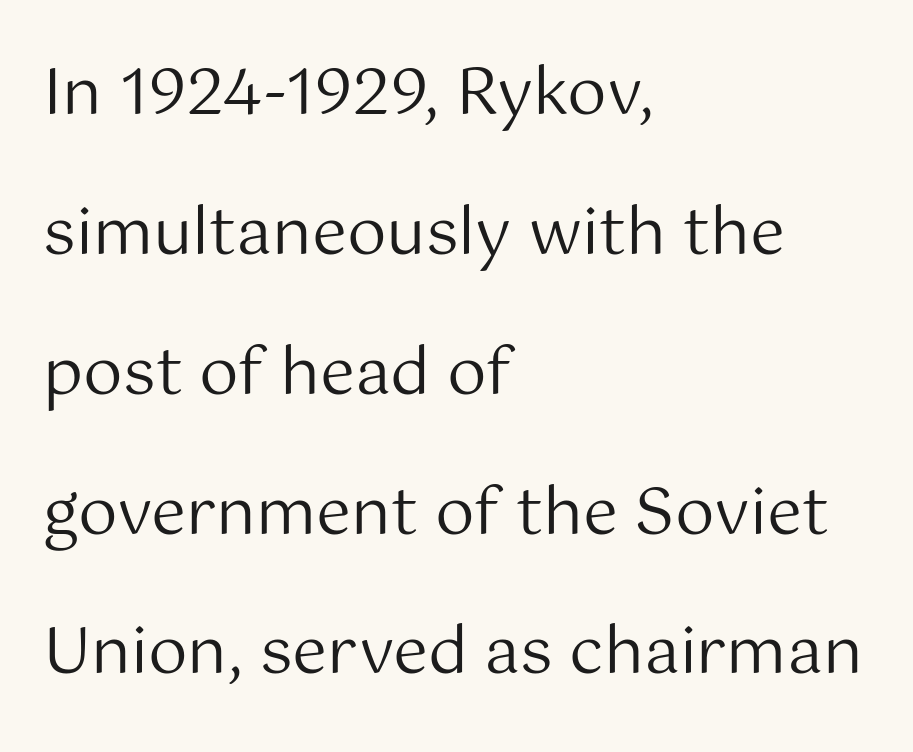
Do the characters align in a grid? No, the font is proportional. No chunkiness to these letters — they're not bold. Examine the stroke ends and you'll find no serifs. Which margin do the lines hug? The left one — the right edge is uneven. No extra tracking has been applied to these lines.
